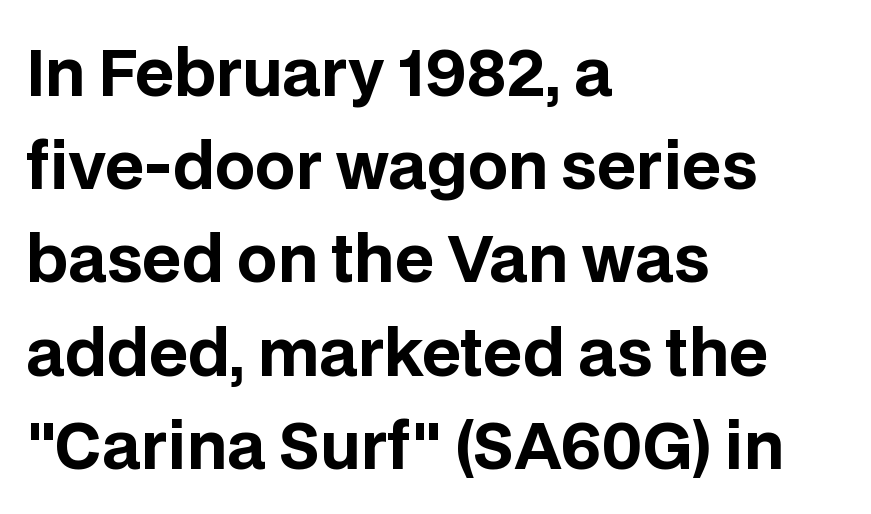
The image shows 63 px bold sans-serif type, upright; set left-aligned, normal line spacing (1.48x), normal letter spacing, not underlined; low stroke contrast and a large x-height.
